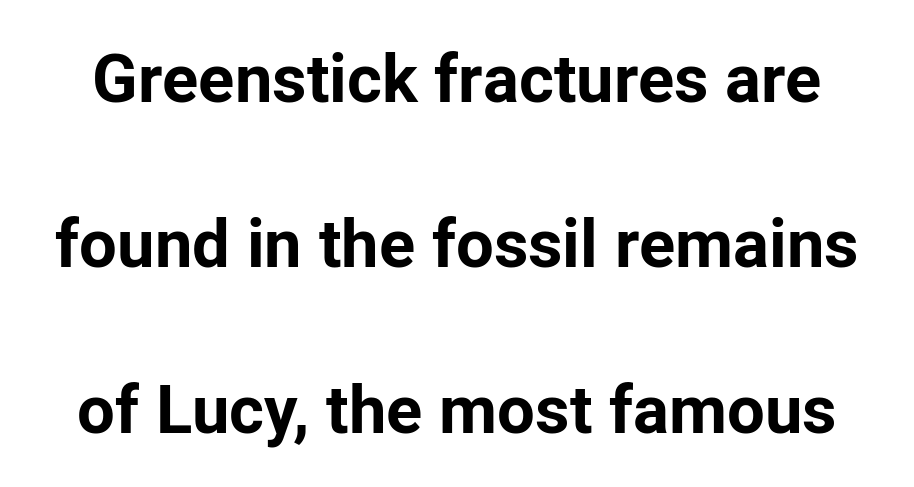
Q: Is the text bold? A: Yes.
Q: Is the text italic (slanted)? A: No, it is upright.
Q: Is the typeface a serif or a sans-serif typeface? A: Sans-serif.
Q: Is the text underlined? A: No.
Q: Is the spacing between letters normal or unusually wide? A: Normal.
Q: Is the spacing between lines tight, normal or loose? A: Loose.
Q: Width (condensed, normal, or wide)? A: Normal.
Q: Stroke contrast? A: Low.
Q: x-height? A: Medium.
Q: Monospaced? A: No.
